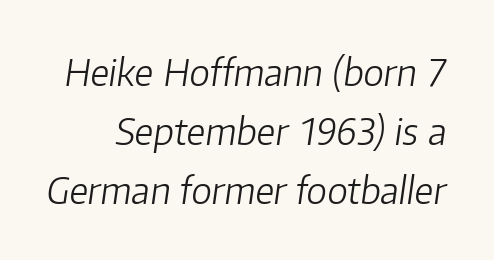
Q: Is the text bold? A: No.
Q: Is the text italic (slanted)? A: Yes, it leans right by about 8 degrees.
Q: Is the text underlined? A: No.
Q: Is the spacing between letters normal or unusually wide? A: Normal.
Q: Is the spacing between lines tight, normal or loose? A: Normal.
Q: Width (condensed, normal, or wide)? A: Normal.
Q: Stroke contrast? A: Low.
Q: x-height? A: Medium.
Q: Monospaced? A: No.
